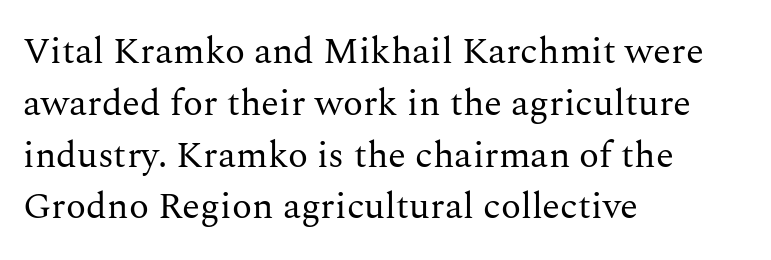
The image shows 37 px regular-weight serif type, upright; set left-aligned, normal line spacing (1.4x), normal letter spacing, not underlined; medium stroke contrast and a medium x-height.
